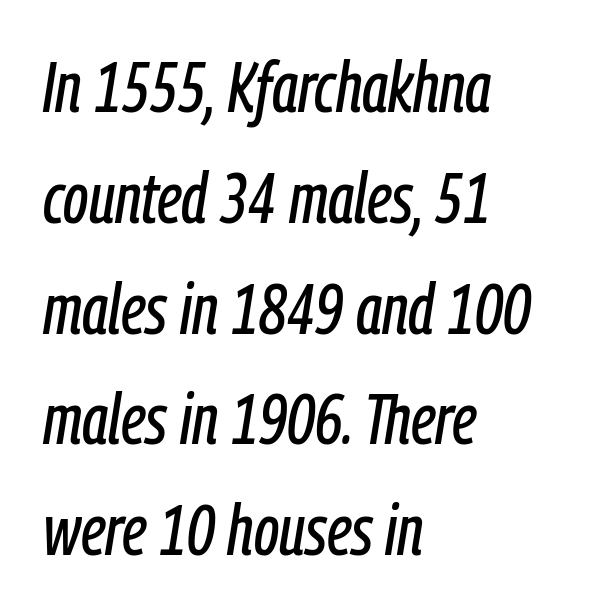
You could call the tracking neutral — neither tight nor loose. Designer's note — italics engaged. The vertical gap from one line to the next is medium. Leftover space on each line is placed entirely after the last word. Any mark beneath the type? The region is blank. Proportional: the letters do not fall into vertical columns.
